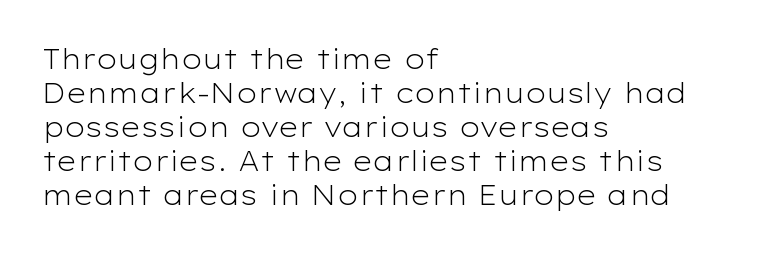
The image shows 27 px text type, upright; set left-aligned, normal line spacing (1.26x), normal letter spacing, not underlined.
